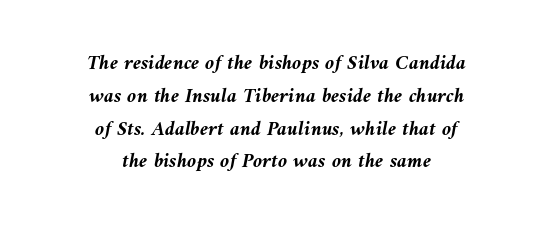
The vertical gap from one line to the next is medium. The whitespace from short lines is split evenly between both sides. The type is set solid horizontally, with unmodified tracking. The passage shown is emphatically bold. Rule under the text: the space is simply empty.
